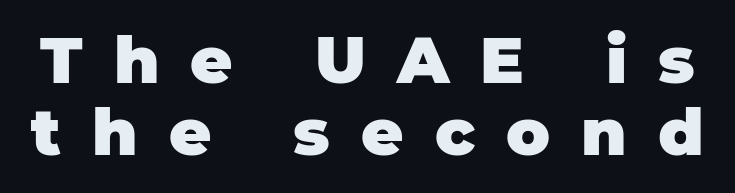
{"serif": "no", "italic": "no", "bold": "yes", "weight": "heavy", "width": "normal", "stroke_contrast": "low", "x_height": "large", "monospaced": "no", "underline": "no", "line_spacing": "tight", "line_spacing_ratio": 1.11, "letter_spacing": "wide", "letter_spacing_em": 0.48, "glyph_px": 65}
